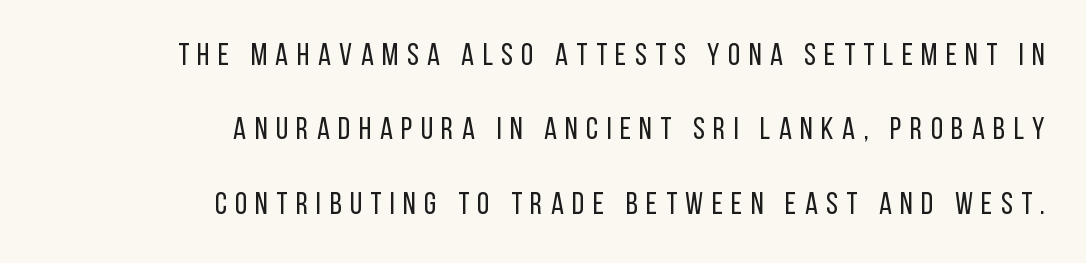
{"serif": "no", "italic": "no", "bold": "no", "weight": "regular", "width": "condensed", "stroke_contrast": "low", "x_height": "large", "monospaced": "no", "underline": "no", "align": "right", "line_spacing": "loose", "line_spacing_ratio": 2.4, "letter_spacing": "wide", "letter_spacing_em": 0.27, "glyph_px": 31}
